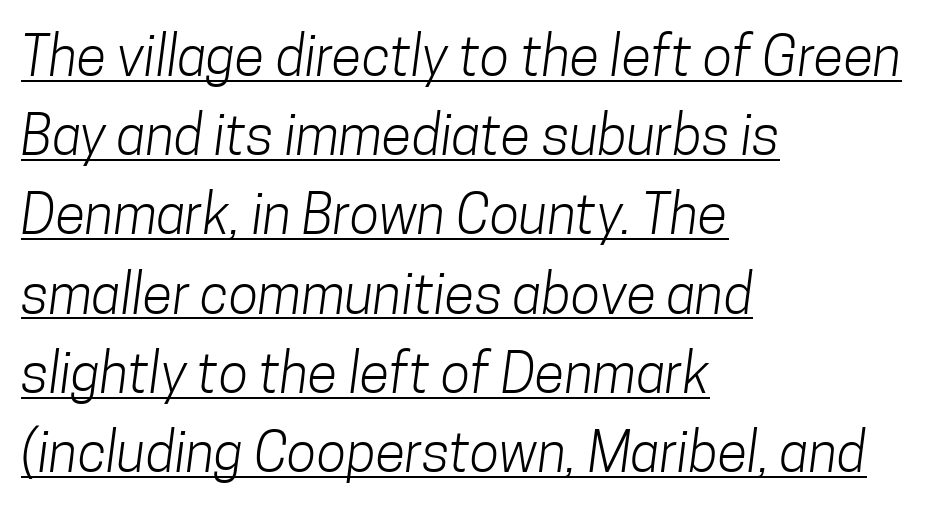
The image shows 55 px light, condensed sans-serif type; set left-aligned, normal line spacing (1.44x), normal letter spacing, underlined; low stroke contrast and a medium x-height.
